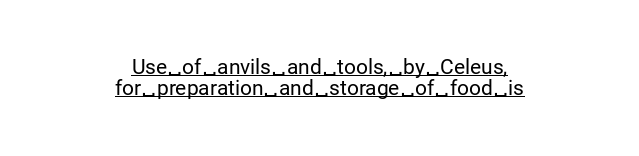
Q: Is the text bold? A: No.
Q: Is the text italic (slanted)? A: No, it is upright.
Q: Is the text underlined? A: Yes.
Q: How is the paragraph aligned? A: Centered.
Q: Is the spacing between letters normal or unusually wide? A: Normal.
Q: Is the spacing between lines tight, normal or loose? A: Tight.
